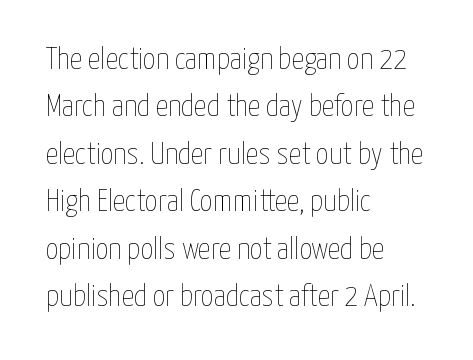
{"italic": "no", "bold": "no", "weight": "thin", "width": "condensed", "stroke_contrast": "low", "x_height": "medium", "monospaced": "no", "underline": "no", "align": "left", "line_spacing": "normal", "line_spacing_ratio": 1.53, "letter_spacing": "normal", "letter_spacing_em": 0.0, "glyph_px": 31}
